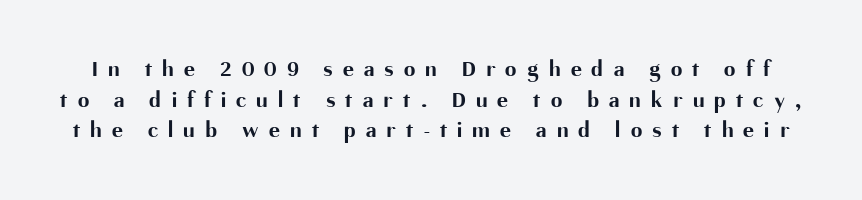
{"italic": "no", "bold": "yes", "underline": "no", "line_spacing": "normal", "line_spacing_ratio": 1.33, "letter_spacing": "wide", "letter_spacing_em": 0.44, "glyph_px": 23}
